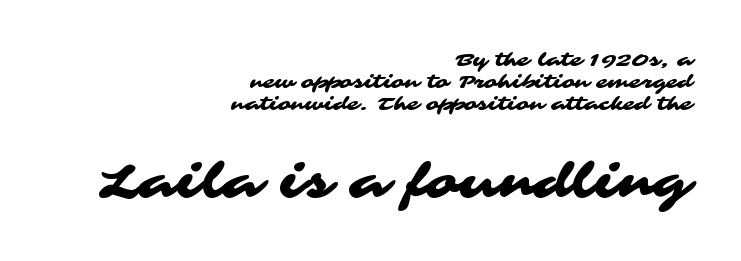
The image shows 48 px wide sans-serif type; set right-aligned, tight line spacing (1.15x), normal letter spacing, not underlined; the second (bottom) block is 2.53x larger; medium stroke contrast and a medium x-height.
